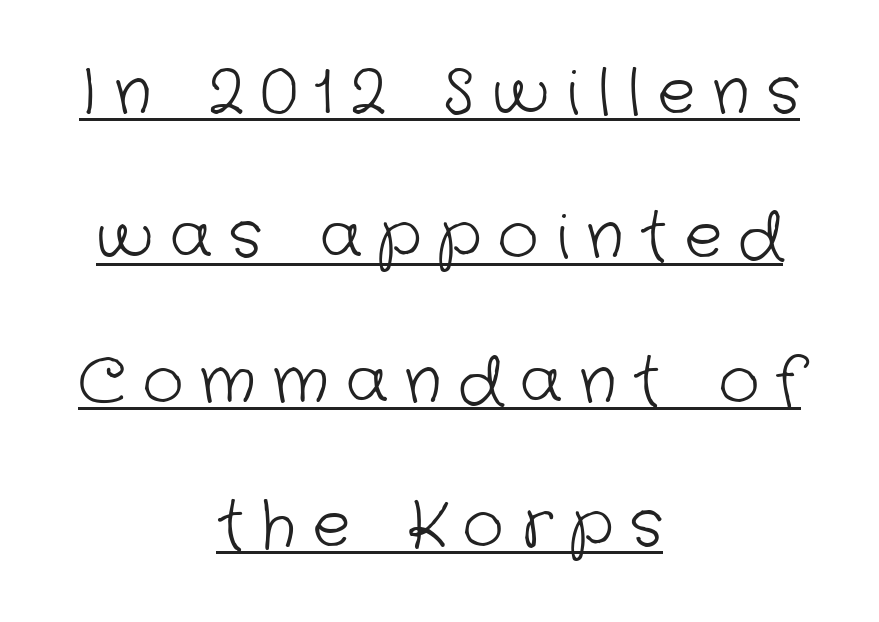
The image shows 63 px light sans-serif type; set centered, loose line spacing (2.29x), unusually wide letter spacing (+0.27 em), underlined; low stroke contrast and a medium x-height.
